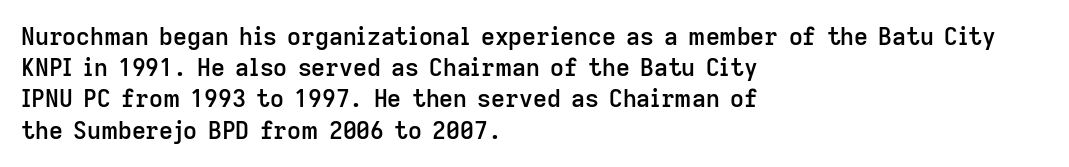
Q: Is the text bold? A: Semi-bold.
Q: Is the text italic (slanted)? A: No, it is upright.
Q: Is the text underlined? A: No.
Q: How is the paragraph aligned? A: Left-aligned.
Q: Is the spacing between letters normal or unusually wide? A: Normal.
Q: Is the spacing between lines tight, normal or loose? A: Normal.
